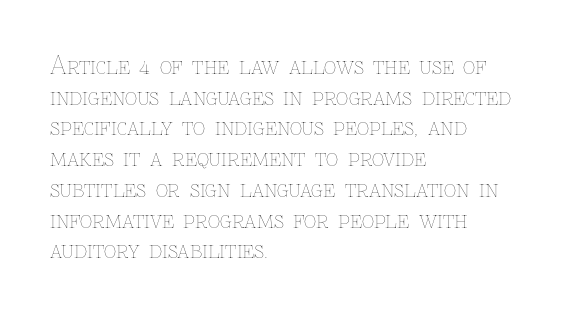
The image shows 24 px text type, upright; set left-aligned, normal line spacing (1.28x), normal letter spacing, not underlined.
